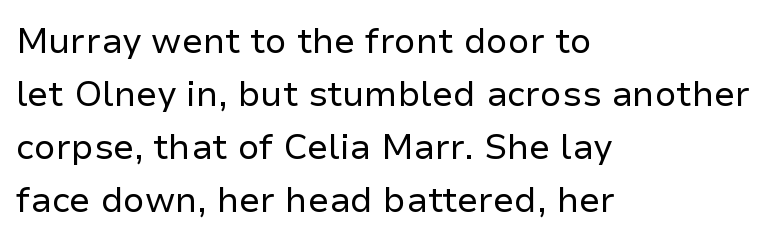
Q: Is the text bold? A: No.
Q: Is the text italic (slanted)? A: No, it is upright.
Q: Is the typeface a serif or a sans-serif typeface? A: Sans-serif.
Q: Is the text underlined? A: No.
Q: How is the paragraph aligned? A: Left-aligned.
Q: Is the spacing between letters normal or unusually wide? A: Normal.
Q: Is the spacing between lines tight, normal or loose? A: Normal.
Q: Width (condensed, normal, or wide)? A: Normal.
Q: Stroke contrast? A: Low.
Q: x-height? A: Medium.
Q: Monospaced? A: No.
